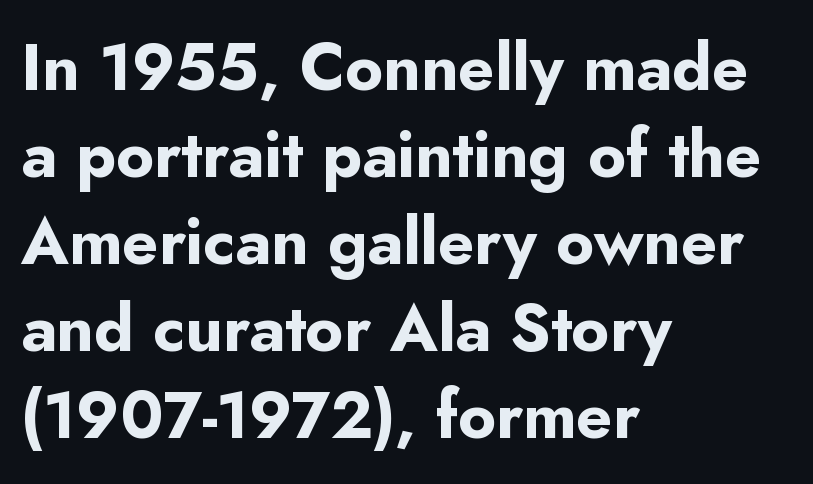
{"serif": "no", "italic": "no", "bold": "yes", "weight": "bold", "width": "normal", "stroke_contrast": "low", "x_height": "small", "monospaced": "no", "underline": "no", "align": "left", "line_spacing": "normal", "line_spacing_ratio": 1.34, "letter_spacing": "normal", "letter_spacing_em": 0.0, "glyph_px": 65}
